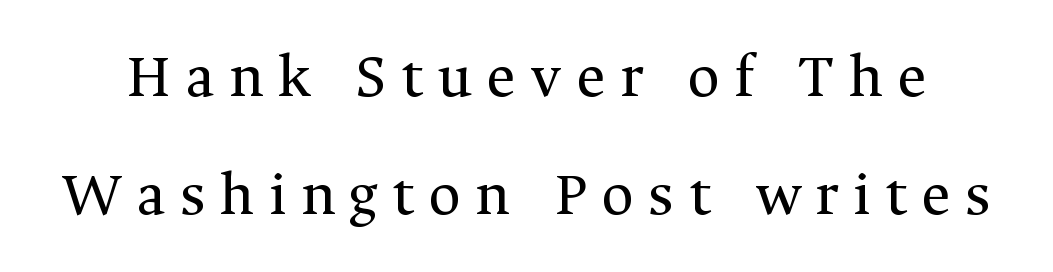
The image shows 63 px regular-weight serif type, upright; set line spacing 1.87x, unusually wide letter spacing (+0.23 em), not underlined; medium stroke contrast and a medium x-height.
